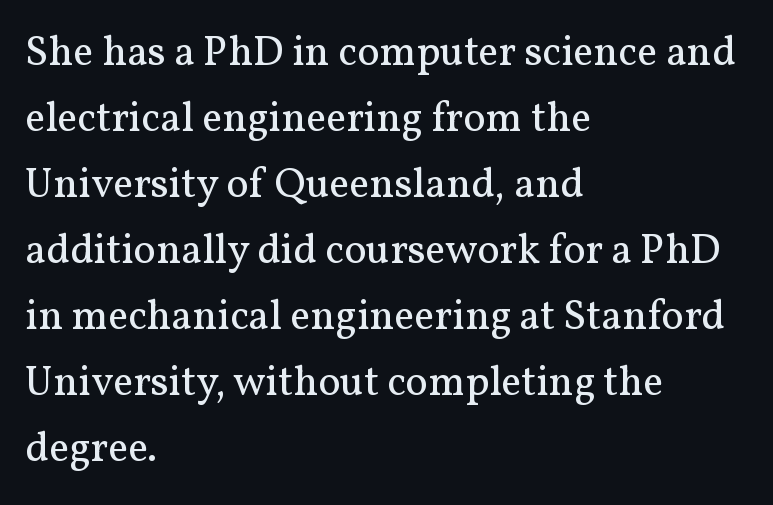
A typesetter would call this proportional, since set widths differ per character. Is there much room between lines? A standard amount, neither cramped nor airy. The cut favours lightness, reaching ordinary text weight at its darkest. Nope, not italic — everything's standing straight.
